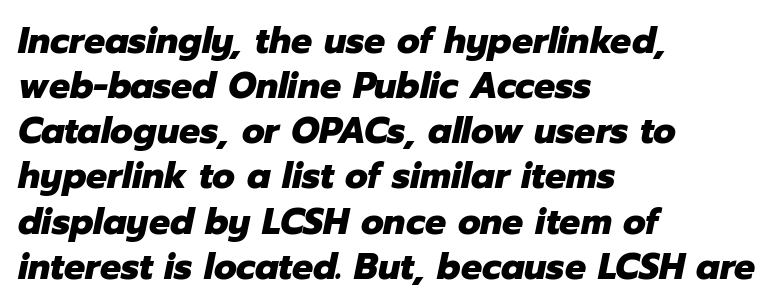
The axis of the letterforms is tilted away from vertical. Lines of text with bare space underneath. Compared with typical body copy, the letter spacing here is the same. The rendering uses natural spacing where letterforms have individual widths. Summary of weight: heavy, a full bold. The text block is weighted toward the left margin, trailing off unevenly rightward.
